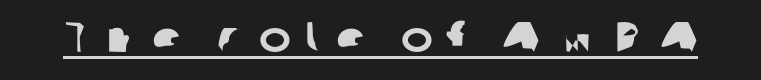
{"serif": "no", "width": "normal", "stroke_contrast": "low", "x_height": "medium", "monospaced": "no", "underline": "yes", "letter_spacing": "wide", "letter_spacing_em": 0.34, "glyph_px": 43}
